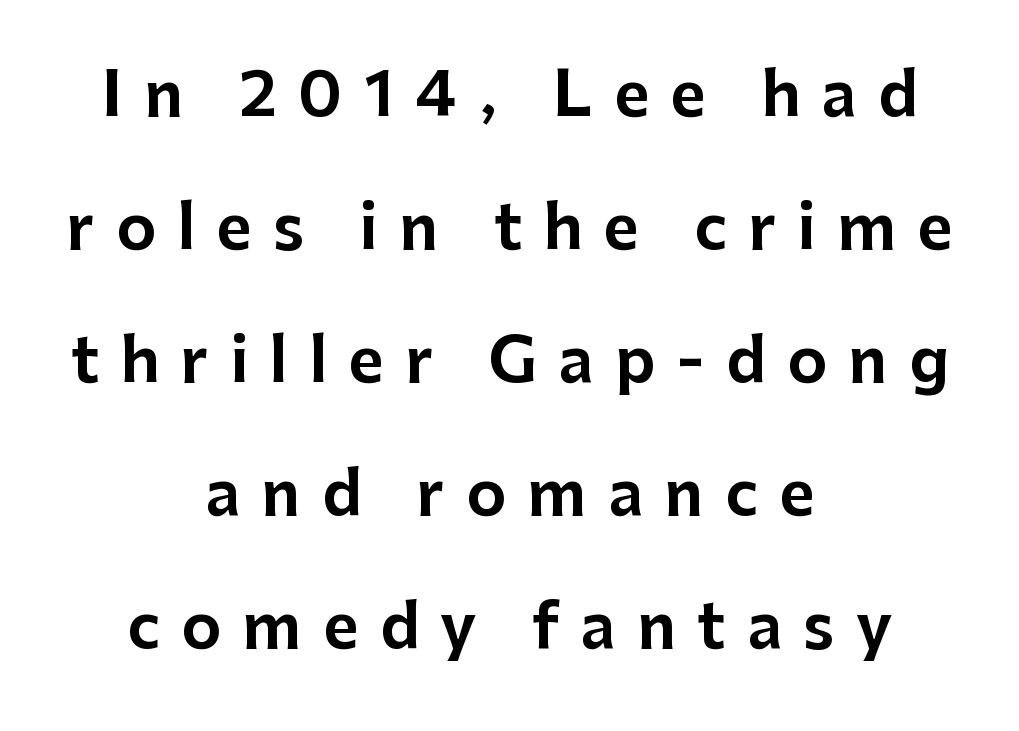
Q: Is the text italic (slanted)? A: No, it is upright.
Q: Is the typeface a serif or a sans-serif typeface? A: Sans-serif.
Q: Is the text underlined? A: No.
Q: How is the paragraph aligned? A: Centered.
Q: Is the spacing between letters normal or unusually wide? A: Unusually wide.
Q: Is the spacing between lines tight, normal or loose? A: Loose.
Q: Width (condensed, normal, or wide)? A: Normal.
Q: Stroke contrast? A: Low.
Q: x-height? A: Medium.
Q: Monospaced? A: No.
